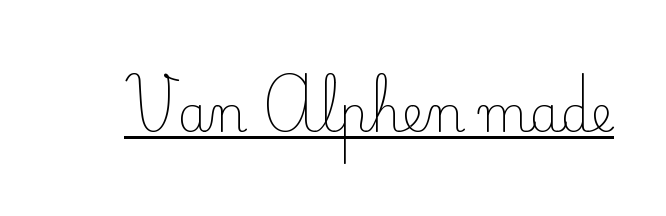
{"serif": "yes", "italic": "no", "bold": "no", "weight": "light", "width": "normal", "stroke_contrast": "low", "x_height": "small", "monospaced": "no", "underline": "yes", "letter_spacing": "normal", "letter_spacing_em": 0.0, "glyph_px": 49}
